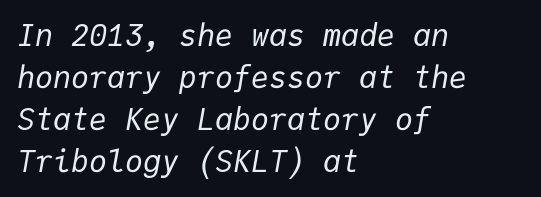
The image shows 30 px regular-weight type, italic (leaning right), monospaced; set left-aligned, normal line spacing (1.4x), normal letter spacing, not underlined; low stroke contrast and a medium x-height.
